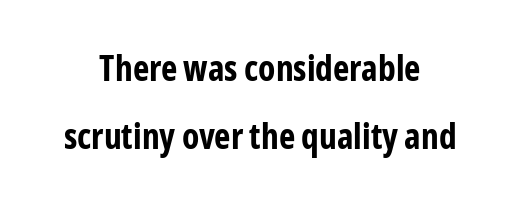
Q: Is the text bold? A: Yes.
Q: Is the text italic (slanted)? A: No, it is upright.
Q: Is the typeface a serif or a sans-serif typeface? A: Sans-serif.
Q: Is the text underlined? A: No.
Q: How is the paragraph aligned? A: Centered.
Q: Is the spacing between letters normal or unusually wide? A: Normal.
Q: Is the spacing between lines tight, normal or loose? A: Loose.
Q: Width (condensed, normal, or wide)? A: Condensed.
Q: Stroke contrast? A: Low.
Q: x-height? A: Medium.
Q: Monospaced? A: No.
